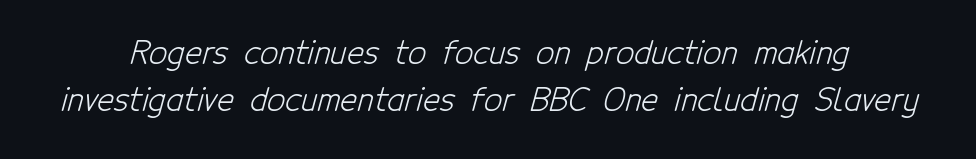
Each stroke keeps to a modest, everyday thickness or less. Varying glyph widths throughout — classic text-font behaviour. This sample uses plain, unmodified letter spacing. Normally led — the rows are evenly, conventionally spaced. You can tell from the bare stems that sans-serif type was used. Underlining? Definitely not there.
